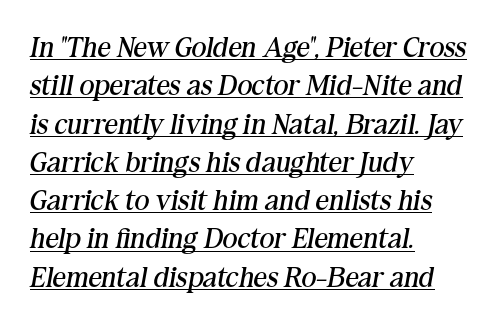
The image shows 29 px regular-weight serif type, italic (leaning right); set left-aligned, normal line spacing (1.32x), normal letter spacing, underlined; medium stroke contrast and a medium x-height.
